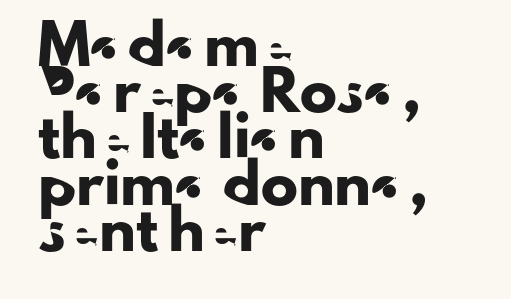
The image shows 37 px sans-serif type, upright; set left-aligned, normal line spacing (1.25x), normal letter spacing, not underlined; low stroke contrast and a small x-height.
